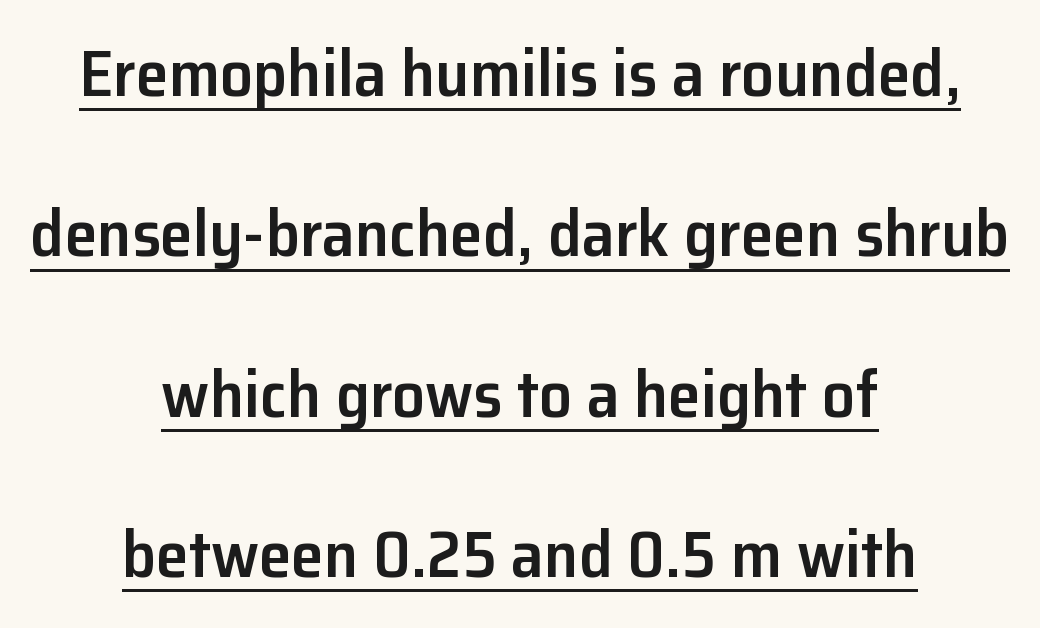
Q: Is the text bold? A: Semi-bold.
Q: Is the text italic (slanted)? A: No, it is upright.
Q: Is the typeface a serif or a sans-serif typeface? A: Sans-serif.
Q: Is the text underlined? A: Yes.
Q: How is the paragraph aligned? A: Centered.
Q: Is the spacing between letters normal or unusually wide? A: Normal.
Q: Is the spacing between lines tight, normal or loose? A: Loose.
Q: Width (condensed, normal, or wide)? A: Normal.
Q: Stroke contrast? A: Low.
Q: x-height? A: Medium.
Q: Monospaced? A: No.
